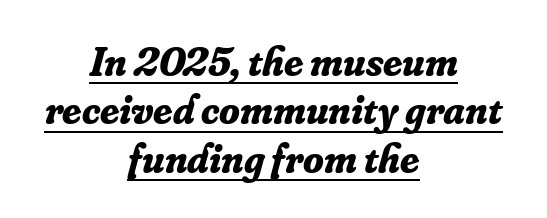
The image shows 42 px bold serif type, italic (leaning right); set centered, tight line spacing (1.15x), normal letter spacing, underlined; low stroke contrast and a small x-height.
